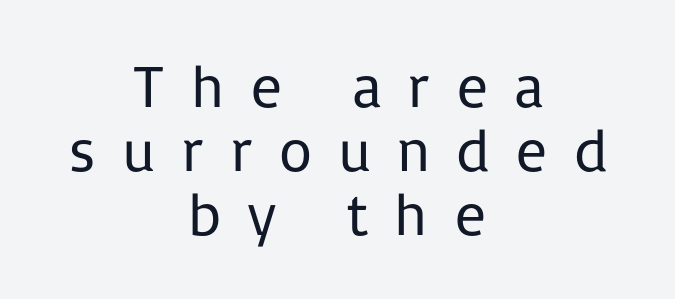
The image shows 60 px regular-weight sans-serif type, upright; set centered, tight line spacing (1.07x), unusually wide letter spacing (+0.4 em), not underlined; low stroke contrast and a medium x-height.
